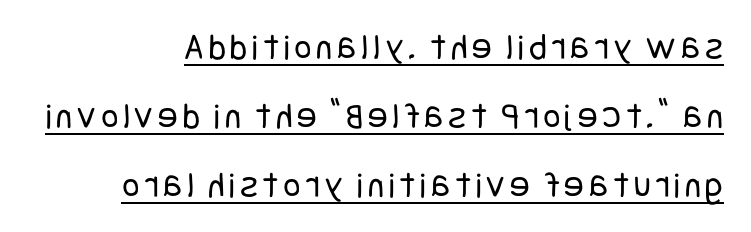
{"serif": "no", "italic": "no", "bold": "no", "weight": "regular", "width": "condensed", "stroke_contrast": "low", "x_height": "large", "underline": "yes", "align": "right", "line_spacing_ratio": 1.86, "glyph_px": 37}
